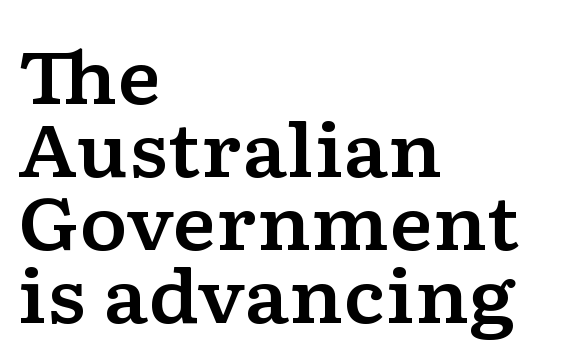
{"serif": "yes", "italic": "no", "width": "wide", "stroke_contrast": "low", "x_height": "medium", "monospaced": "no", "underline": "no", "align": "left", "line_spacing": "tight", "line_spacing_ratio": 1.0, "letter_spacing": "normal", "letter_spacing_em": 0.0, "glyph_px": 73}
